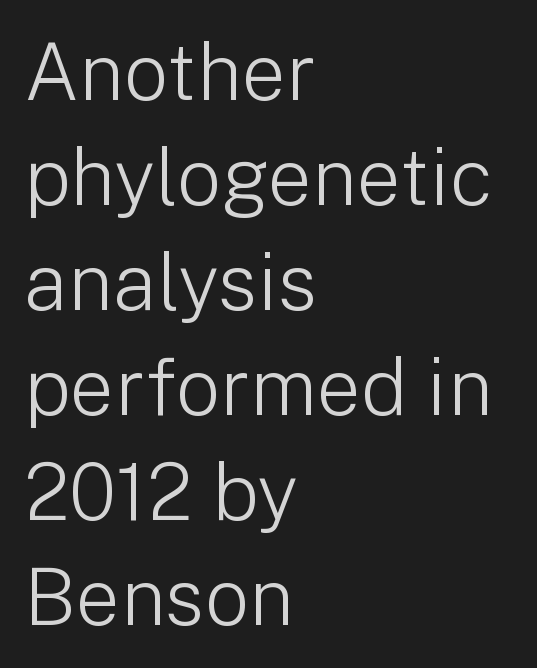
Q: Is the text bold? A: No.
Q: Is the text italic (slanted)? A: No, it is upright.
Q: Is the typeface a serif or a sans-serif typeface? A: Sans-serif.
Q: Is the text underlined? A: No.
Q: How is the paragraph aligned? A: Left-aligned.
Q: Is the spacing between letters normal or unusually wide? A: Normal.
Q: Is the spacing between lines tight, normal or loose? A: Normal.
Q: Width (condensed, normal, or wide)? A: Normal.
Q: Stroke contrast? A: Low.
Q: x-height? A: Medium.
Q: Monospaced? A: No.
